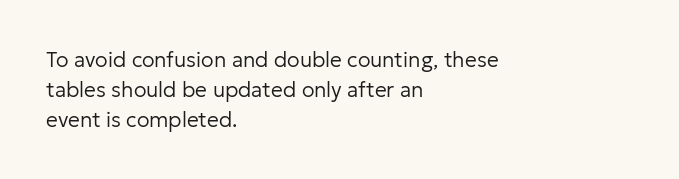
Quick note: interline space is typical. Nothing unusual about the tracking: characters are spaced as the font intends. Unmarked baselines from the first word to the last. No italicization has been applied; the sample stays upright.
